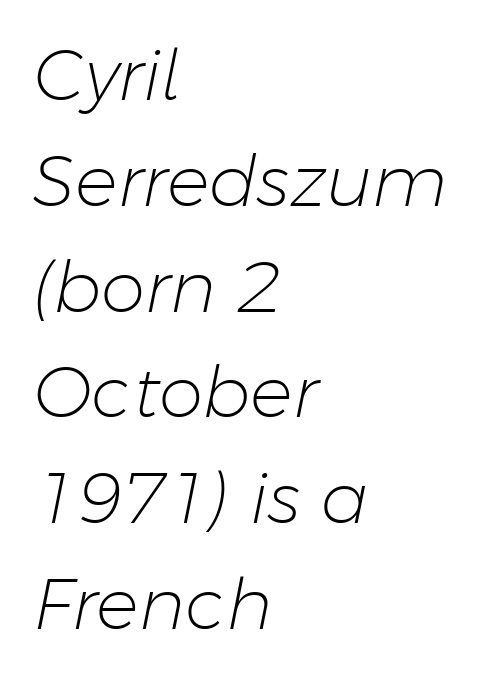
{"italic": "yes", "lean": "right", "slant_degrees": 11, "bold": "no", "weight": "light", "width": "normal", "stroke_contrast": "low", "x_height": "medium", "monospaced": "no", "underline": "no", "align": "left", "line_spacing": "normal", "line_spacing_ratio": 1.49, "letter_spacing": "normal", "letter_spacing_em": 0.0, "glyph_px": 71}
